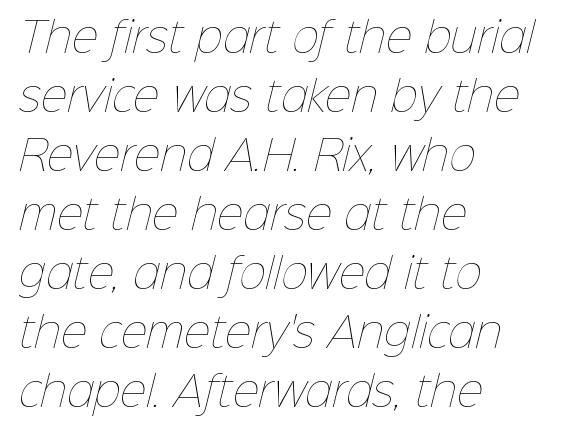
The image shows 41 px thin type; set left-aligned, normal line spacing (1.44x), normal letter spacing, not underlined; low stroke contrast and a medium x-height.
